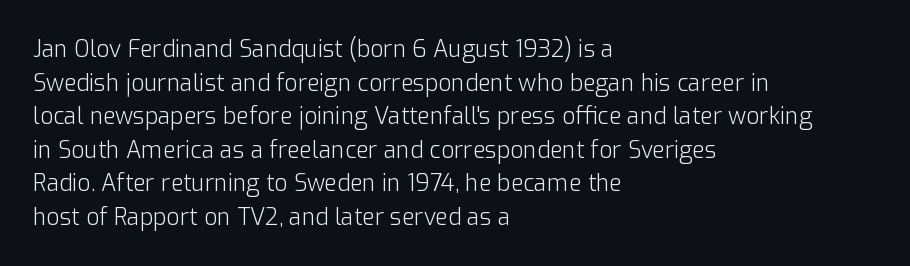
The image shows 23 px text type, upright; set left-aligned, normal line spacing (1.46x), normal letter spacing, not underlined.
